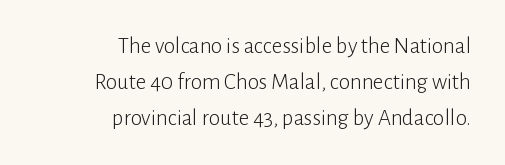
Q: Is the text bold? A: No.
Q: Is the text italic (slanted)? A: No, it is upright.
Q: Is the text underlined? A: No.
Q: How is the paragraph aligned? A: Right-aligned.
Q: Is the spacing between letters normal or unusually wide? A: Normal.
Q: Is the spacing between lines tight, normal or loose? A: Normal.
